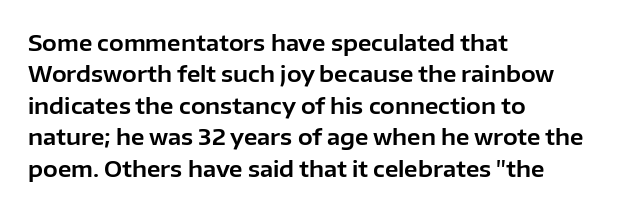
The image shows 22 px text type, upright; set left-aligned, normal line spacing (1.43x), normal letter spacing, not underlined.
